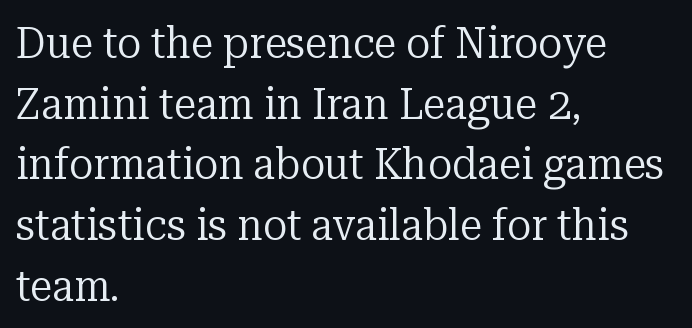
There is no visible air inserted between adjacent glyphs. The typesetter chose a ragged-right arrangement here. A typesetter would call this proportional, since set widths differ per character. Honestly, the row spacing looks completely unremarkable. Does the lettering tilt? It doesn't — this is upright.
